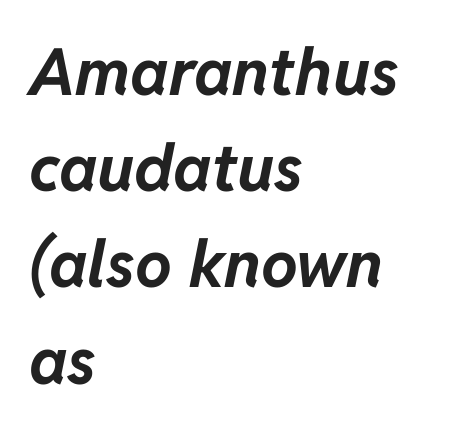
The image shows 65 px bold type, italic (leaning right); set left-aligned, normal line spacing (1.48x), normal letter spacing, not underlined; low stroke contrast and a medium x-height.
